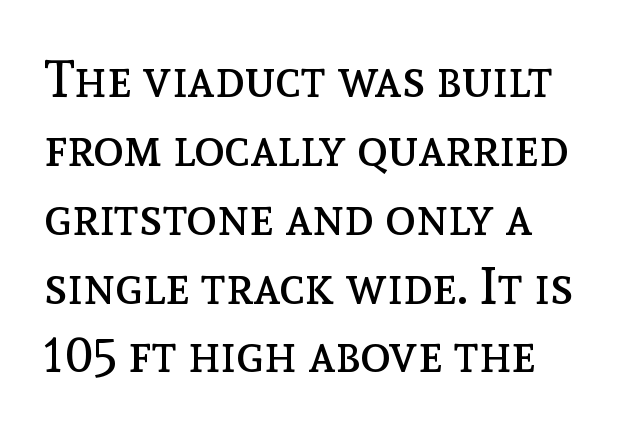
The letters sit at their default tracking, neither squeezed nor spread. Underline: absent. This rendering uses left alignment, leaving the right contour irregular. Regular leading.
